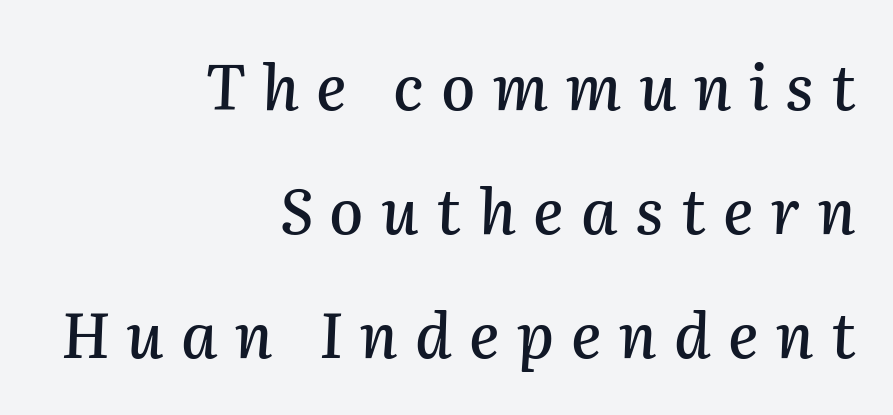
{"italic": "yes", "lean": "right", "slant_degrees": 2, "width": "normal", "stroke_contrast": "medium", "x_height": "medium", "monospaced": "no", "underline": "no", "align": "right", "line_spacing": "loose", "line_spacing_ratio": 2.0, "letter_spacing": "wide", "letter_spacing_em": 0.28, "glyph_px": 62}
